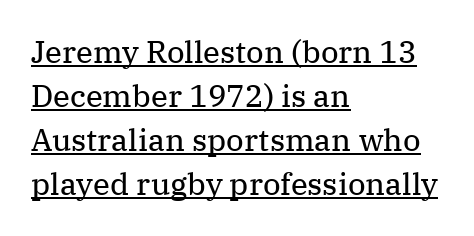
{"serif": "yes", "italic": "no", "bold": "no", "weight": "regular", "width": "normal", "stroke_contrast": "medium", "x_height": "medium", "monospaced": "no", "underline": "yes", "align": "left", "line_spacing": "normal", "line_spacing_ratio": 1.42, "letter_spacing": "normal", "letter_spacing_em": 0.0, "glyph_px": 31}
